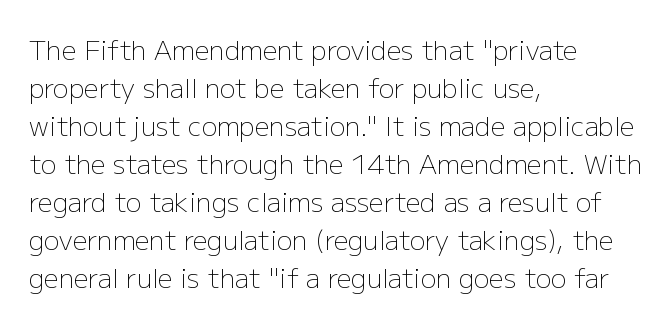
Visually the block forms a straight wall on the left and a jagged coastline on the right. Caption: standard tracking, unaltered. The type sits square on the baseline with zero lean. Weight: not bold — regular or lighter.
